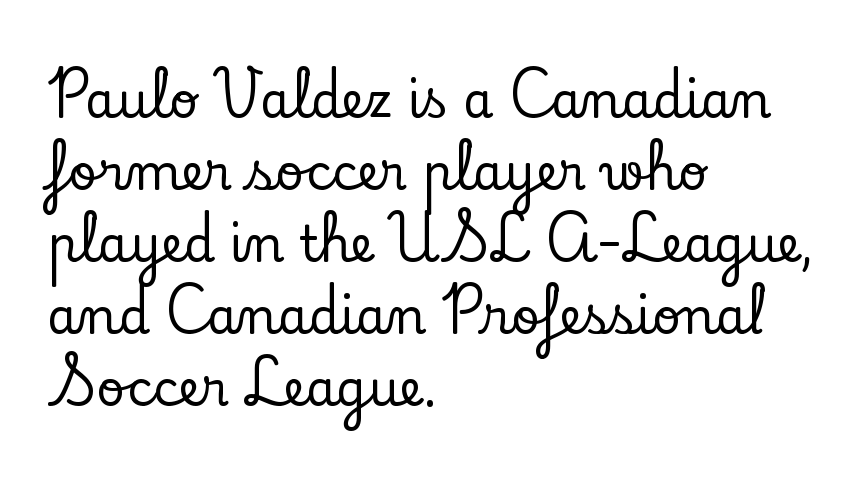
The block of text has a typical density, with ordinary space between rows. Decoration check: the copy has no underline. Does extra space separate the letters? No, they use regular spacing. A roman cut, with each character standing at attention.
